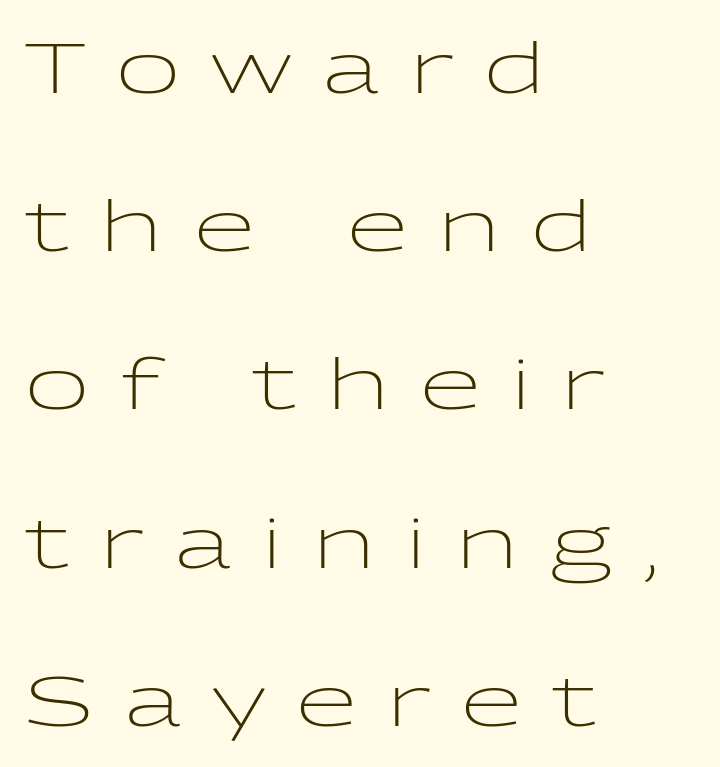
Q: Is the text bold? A: No.
Q: Is the text italic (slanted)? A: No, it is upright.
Q: Is the typeface a serif or a sans-serif typeface? A: Sans-serif.
Q: Is the text underlined? A: No.
Q: How is the paragraph aligned? A: Left-aligned.
Q: Is the spacing between letters normal or unusually wide? A: Unusually wide.
Q: Is the spacing between lines tight, normal or loose? A: Loose.
Q: Width (condensed, normal, or wide)? A: Wide.
Q: Stroke contrast? A: Low.
Q: x-height? A: Medium.
Q: Monospaced? A: No.
